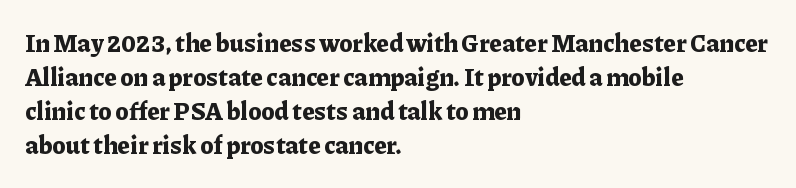
{"italic": "no", "bold": "yes", "underline": "no", "align": "left", "line_spacing": "normal", "line_spacing_ratio": 1.42, "letter_spacing": "normal", "letter_spacing_em": 0.0, "glyph_px": 24}
